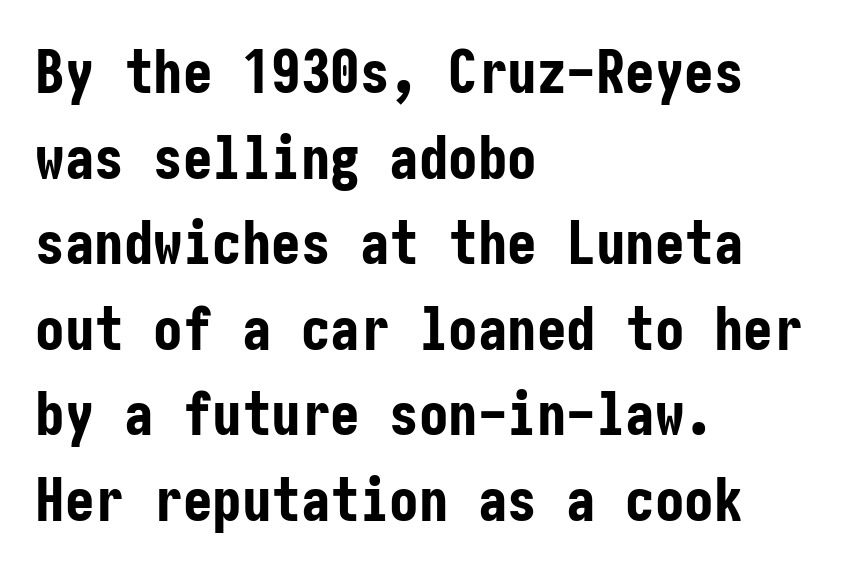
{"serif": "no", "italic": "no", "bold": "yes", "weight": "bold", "width": "condensed", "stroke_contrast": "low", "x_height": "medium", "underline": "no", "align": "left", "line_spacing": "normal", "line_spacing_ratio": 1.45, "letter_spacing": "normal", "letter_spacing_em": 0.0, "glyph_px": 59}
